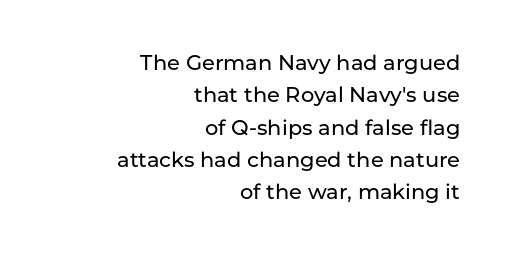
Q: Is the text italic (slanted)? A: No, it is upright.
Q: Is the text underlined? A: No.
Q: How is the paragraph aligned? A: Right-aligned.
Q: Is the spacing between letters normal or unusually wide? A: Normal.
Q: Is the spacing between lines tight, normal or loose? A: Normal.
